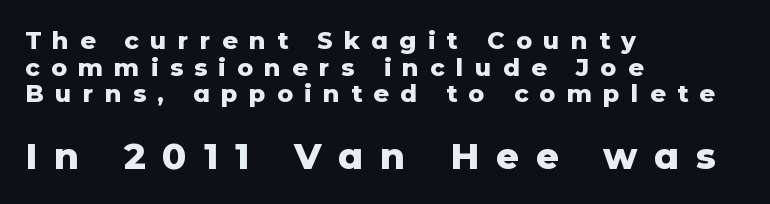
The image shows 36 px heavy sans-serif type, upright; set left-aligned, tight line spacing (1.11x), unusually wide letter spacing (+0.47 em), not underlined; the second (bottom) block is 1.5x larger; low stroke contrast and a medium x-height.
